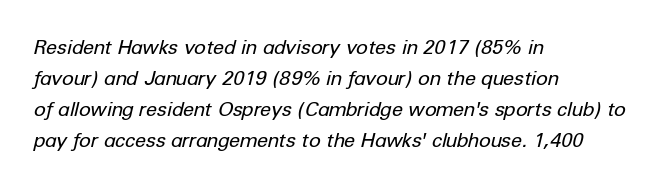
Q: Is the text bold? A: No.
Q: Is the text italic (slanted)? A: Yes, it leans right by about 12 degrees.
Q: Is the text underlined? A: No.
Q: How is the paragraph aligned? A: Left-aligned.
Q: Is the spacing between letters normal or unusually wide? A: Normal.
Q: Is the spacing between lines tight, normal or loose? A: Normal.
